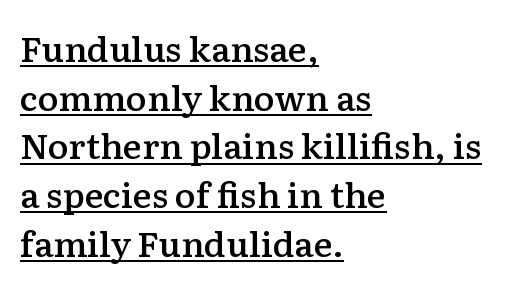
Glyph-to-glyph distance matches everyday printed text. Check the space under the baseline: a stroke is drawn there. Letterform terminals end in serifs throughout the passage. This sample has the flowing, uneven cadence of proportional lettering. The lines are quadded left.
